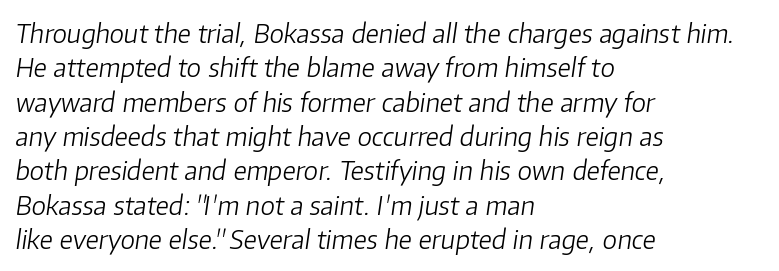
{"italic": "yes", "lean": "right", "slant_degrees": 8, "bold": "no", "underline": "no", "align": "left", "line_spacing": "normal", "line_spacing_ratio": 1.32, "letter_spacing": "normal", "letter_spacing_em": 0.0, "glyph_px": 26}
